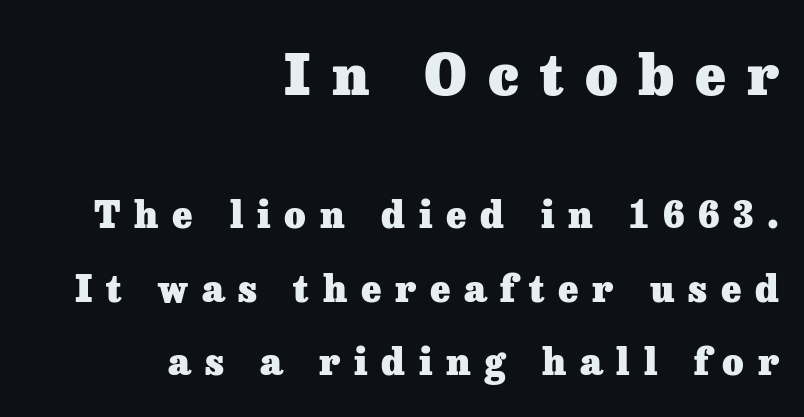
{"serif": "yes", "italic": "no", "bold": "yes", "weight": "heavy", "width": "normal", "stroke_contrast": "low", "x_height": "medium", "monospaced": "no", "underline": "no", "align": "right", "line_spacing": "loose", "line_spacing_ratio": 1.99, "letter_spacing": "wide", "letter_spacing_em": 0.37, "larger_block": "first", "size_ratio": 1.51, "glyph_px": 56}
